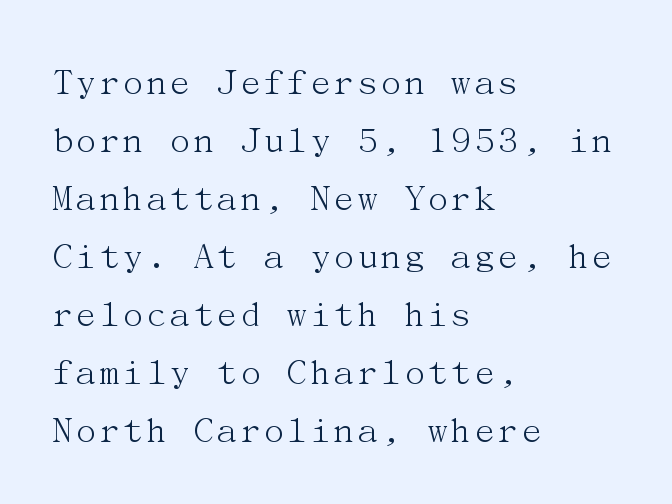
{"serif": "yes", "italic": "no", "bold": "no", "weight": "light", "width": "normal", "stroke_contrast": "medium", "x_height": "medium", "underline": "no", "align": "left", "line_spacing": "normal", "line_spacing_ratio": 1.45, "letter_spacing": "normal", "letter_spacing_em": 0.0, "glyph_px": 40}
